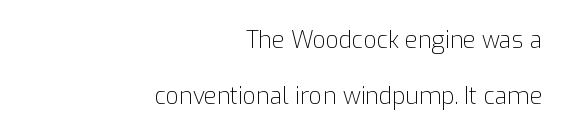
{"italic": "no", "bold": "no", "underline": "no", "align": "right", "line_spacing": "loose", "line_spacing_ratio": 2.42, "letter_spacing": "normal", "letter_spacing_em": 0.0, "glyph_px": 23}
